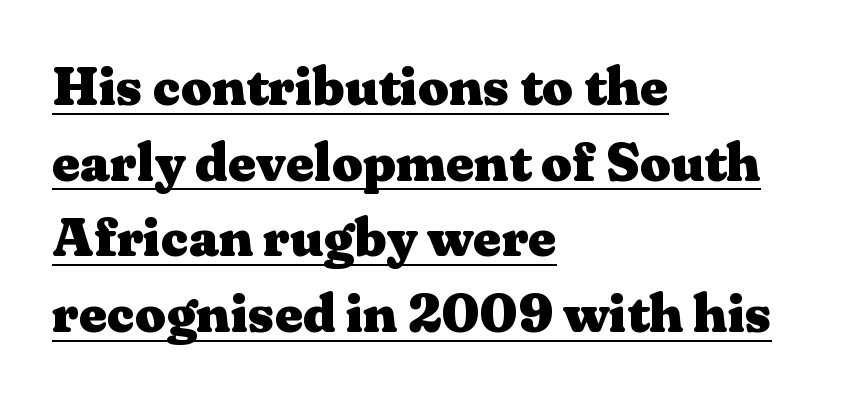
The image shows 54 px heavy, wide serif type, upright; set left-aligned, normal line spacing (1.4x), normal letter spacing, underlined; medium stroke contrast and a medium x-height.
